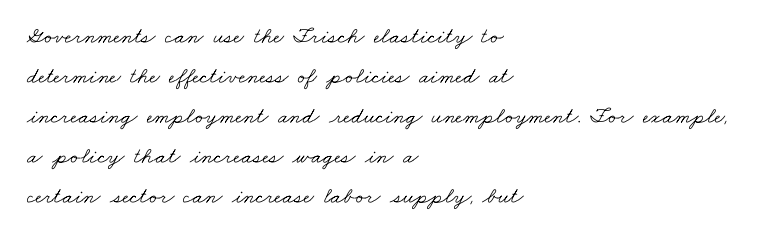
The image shows 23 px text type; set left-aligned, line spacing 1.74x, normal letter spacing, not underlined.
